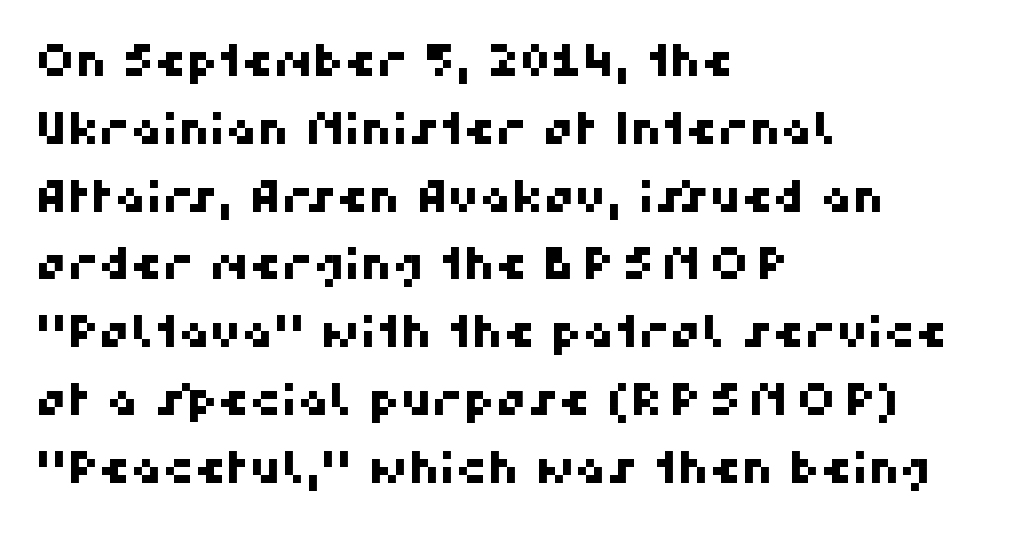
Leftover space on each line is placed entirely after the last word. These lines keep a tight, regular rhythm from letter to letter. The letters advance in unequal steps, a hallmark of proportional type. The passage shown is not underscored anywhere.
